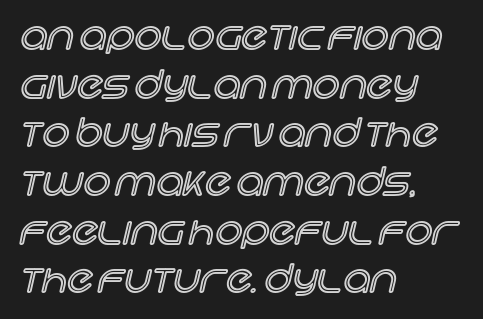
Q: Is the text italic (slanted)? A: Yes.
Q: Is the text underlined? A: No.
Q: How is the paragraph aligned? A: Left-aligned.
Q: Is the spacing between letters normal or unusually wide? A: Normal.
Q: Is the spacing between lines tight, normal or loose? A: Normal.
Q: Width (condensed, normal, or wide)? A: Normal.
Q: x-height? A: Large.
Q: Monospaced? A: No.
